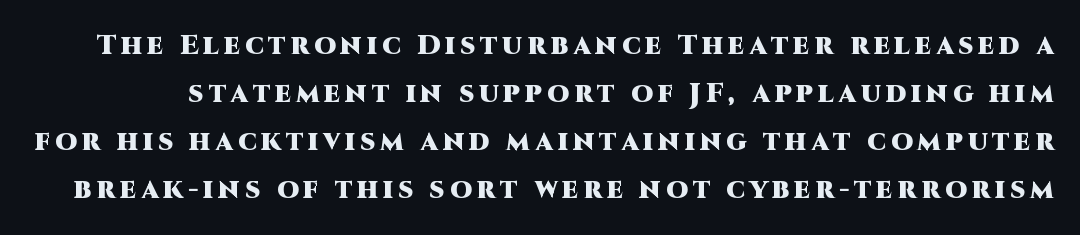
Q: Is the text bold? A: Yes.
Q: Is the text italic (slanted)? A: No, it is upright.
Q: Is the typeface a serif or a sans-serif typeface? A: Sans-serif.
Q: Is the text underlined? A: No.
Q: Width (condensed, normal, or wide)? A: Normal.
Q: Stroke contrast? A: High.
Q: x-height? A: Large.
Q: Monospaced? A: No.
